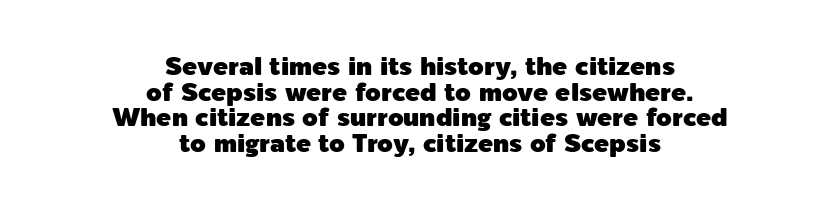
Q: Is the text italic (slanted)? A: No, it is upright.
Q: Is the text underlined? A: No.
Q: How is the paragraph aligned? A: Centered.
Q: Is the spacing between letters normal or unusually wide? A: Normal.
Q: Is the spacing between lines tight, normal or loose? A: Tight.
